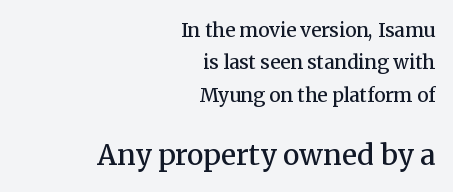
{"serif": "yes", "italic": "no", "bold": "semi", "weight": "semibold", "width": "normal", "stroke_contrast": "medium", "x_height": "medium", "monospaced": "no", "underline": "no", "align": "right", "line_spacing": "normal", "line_spacing_ratio": 1.7, "letter_spacing": "normal", "letter_spacing_em": 0.0, "larger_block": "second", "size_ratio": 1.47, "glyph_px": 28}
